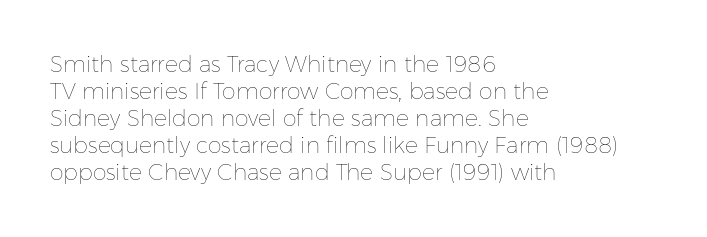
The image shows 22 px text type, upright; set left-aligned, line spacing 1.23x, normal letter spacing, not underlined.
